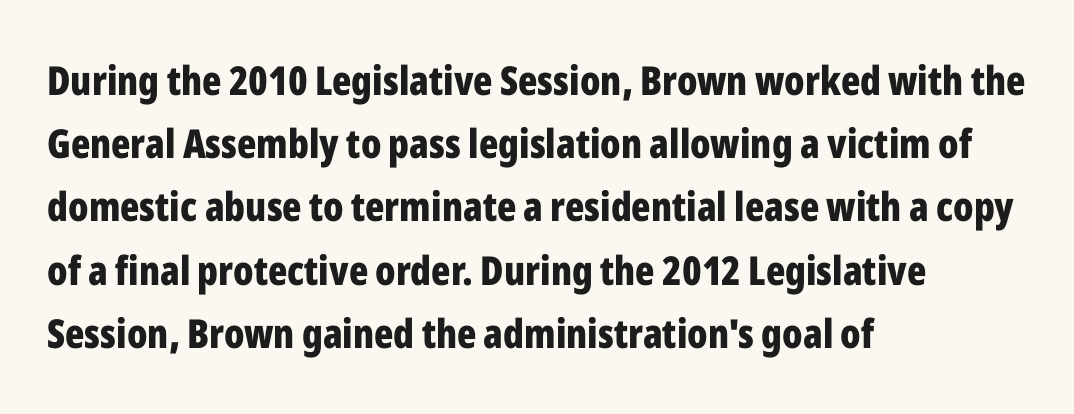
Q: Is the text bold? A: Yes.
Q: Is the text italic (slanted)? A: No, it is upright.
Q: Is the typeface a serif or a sans-serif typeface? A: Sans-serif.
Q: Is the text underlined? A: No.
Q: How is the paragraph aligned? A: Left-aligned.
Q: Is the spacing between letters normal or unusually wide? A: Normal.
Q: Is the spacing between lines tight, normal or loose? A: Normal.
Q: Width (condensed, normal, or wide)? A: Condensed.
Q: Stroke contrast? A: Low.
Q: x-height? A: Medium.
Q: Monospaced? A: No.
